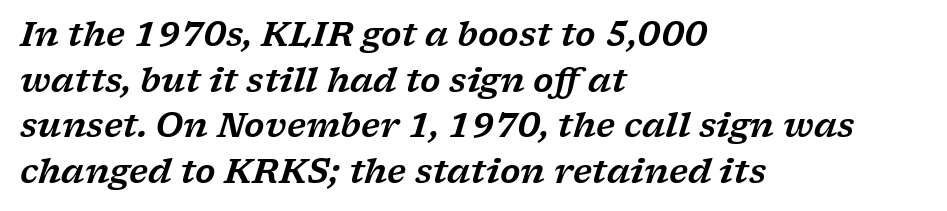
The image shows 33 px wide serif type, italic (leaning right); set left-aligned, normal line spacing (1.38x), normal letter spacing, not underlined; low stroke contrast and a medium x-height.
